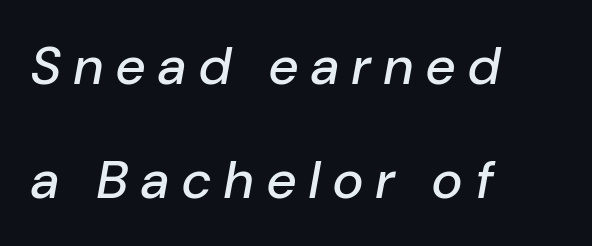
Q: Is the text italic (slanted)? A: Yes, it leans right by about 10 degrees.
Q: Is the text underlined? A: No.
Q: How is the paragraph aligned? A: Left-aligned.
Q: Is the spacing between letters normal or unusually wide? A: Unusually wide.
Q: Is the spacing between lines tight, normal or loose? A: Loose.
Q: Width (condensed, normal, or wide)? A: Normal.
Q: Stroke contrast? A: Low.
Q: x-height? A: Medium.
Q: Monospaced? A: No.
